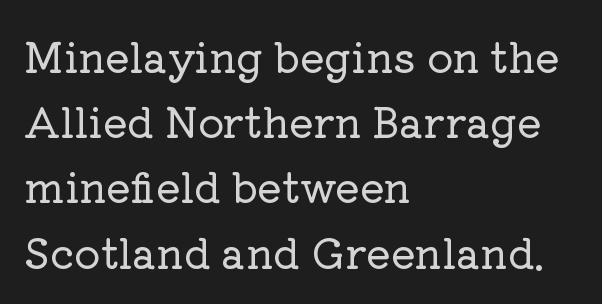
The image shows 41 px serif type, upright; set left-aligned, normal line spacing (1.59x), normal letter spacing, not underlined; low stroke contrast and a medium x-height.
